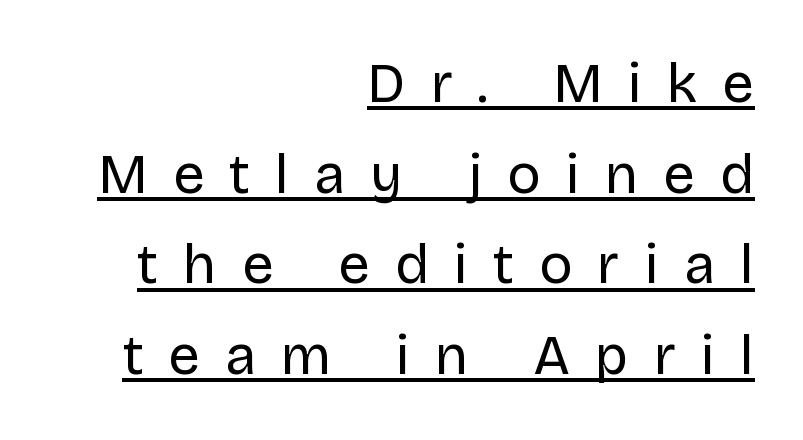
Tracking here is generous; glyphs stand well apart from one another. The letters advance in unequal steps, a hallmark of proportional type. Emphasis is given by a line drawn under the lettering. The specimen reads as upright at a glance. Stems and bowls with no extra thickness — not bold.
